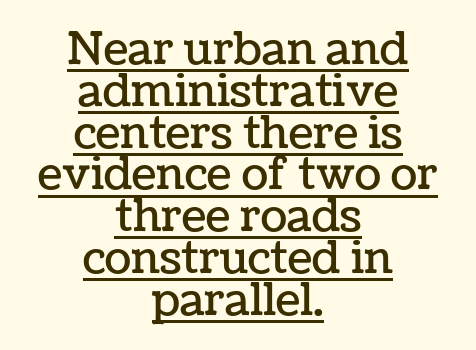
Characters follow at the spacing the type designer built in. These lines stack symmetrically, like a column narrowing and widening about its center. Is there much room between lines? No — they nearly touch. The passage shown is underscored from start to finish. No italicization has been applied; the sample stays upright. These lines are rendered in a variable-pitch font.
